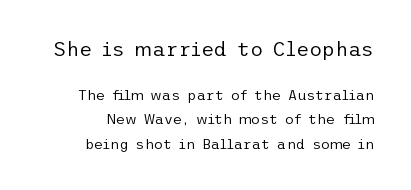
Q: Is the text bold? A: No.
Q: Is the text italic (slanted)? A: No, it is upright.
Q: Is the text underlined? A: No.
Q: Is the spacing between letters normal or unusually wide? A: Normal.
Q: Which block of text is set in a larger size, the first (top) or the second (bottom)? A: The first (top) one.
